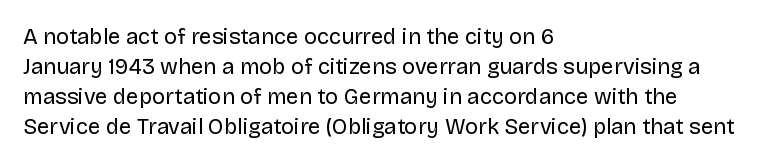
The image shows 22 px text type, upright; set left-aligned, normal line spacing (1.36x), normal letter spacing, not underlined.
